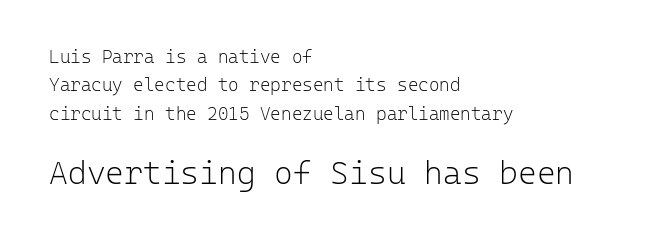
Q: Is the text bold? A: No.
Q: Is the text italic (slanted)? A: No, it is upright.
Q: Is the typeface a serif or a sans-serif typeface? A: Sans-serif.
Q: Is the text underlined? A: No.
Q: How is the paragraph aligned? A: Left-aligned.
Q: Is the spacing between letters normal or unusually wide? A: Normal.
Q: Is the spacing between lines tight, normal or loose? A: Normal.
Q: Which block of text is set in a larger size, the first (top) or the second (bottom)? A: The second (bottom) one.
Q: Width (condensed, normal, or wide)? A: Normal.
Q: Stroke contrast? A: Low.
Q: x-height? A: Medium.
Q: Monospaced? A: Yes.
